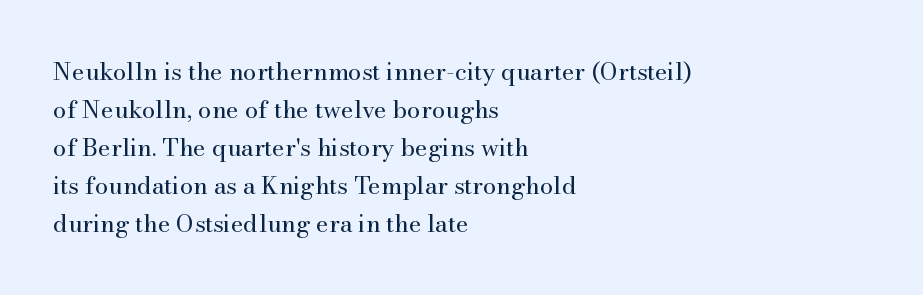
{"italic": "no", "bold": "no", "underline": "no", "align": "left", "line_spacing": "normal", "line_spacing_ratio": 1.58, "letter_spacing": "normal", "letter_spacing_em": 0.0, "glyph_px": 24}
